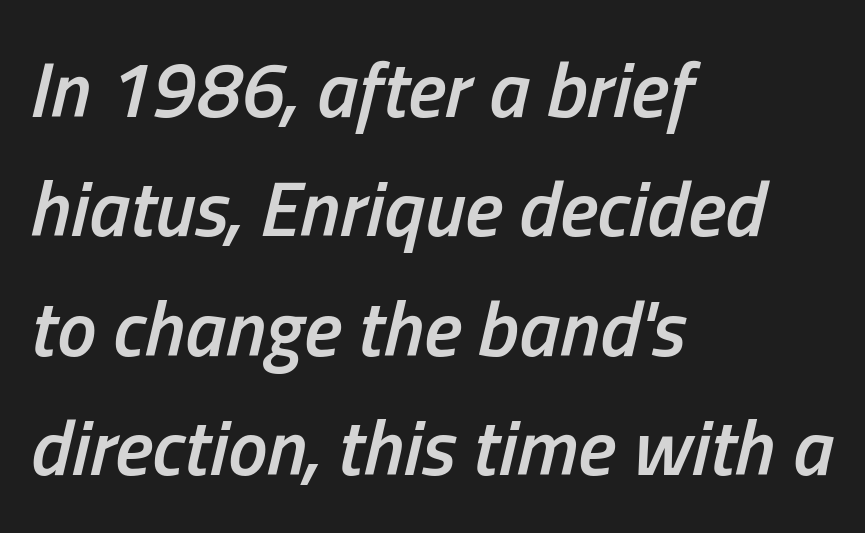
Q: Is the text bold? A: Semi-bold.
Q: Is the text italic (slanted)? A: Yes, it leans right by about 13 degrees.
Q: Is the text underlined? A: No.
Q: How is the paragraph aligned? A: Left-aligned.
Q: Is the spacing between letters normal or unusually wide? A: Normal.
Q: Is the spacing between lines tight, normal or loose? A: Normal.
Q: Width (condensed, normal, or wide)? A: Condensed.
Q: Stroke contrast? A: Low.
Q: x-height? A: Medium.
Q: Monospaced? A: No.
